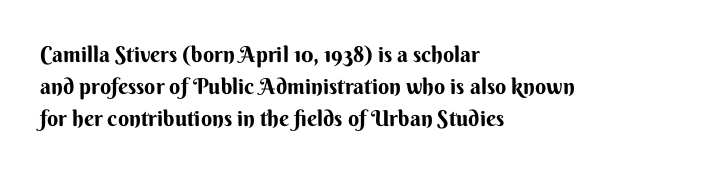
Q: Is the text bold? A: Yes.
Q: Is the text italic (slanted)? A: No, it is upright.
Q: Is the text underlined? A: No.
Q: How is the paragraph aligned? A: Left-aligned.
Q: Is the spacing between letters normal or unusually wide? A: Normal.
Q: Is the spacing between lines tight, normal or loose? A: Normal.
